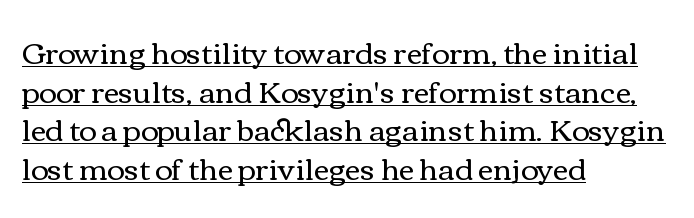
The image shows 30 px regular-weight, wide type, upright; set left-aligned, normal line spacing (1.29x), normal letter spacing, underlined; a medium x-height.
